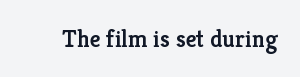
{"italic": "no", "bold": "semi", "underline": "no", "letter_spacing": "normal", "letter_spacing_em": 0.0, "glyph_px": 24}
